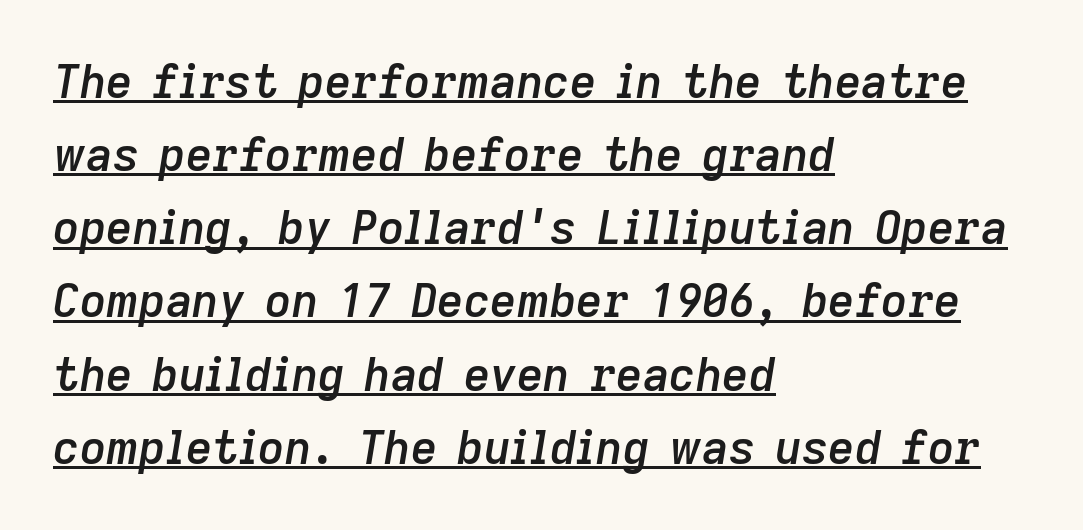
The image shows 46 px semibold type, italic (leaning right); set left-aligned, normal line spacing (1.59x), normal letter spacing, underlined; low stroke contrast and a medium x-height.
